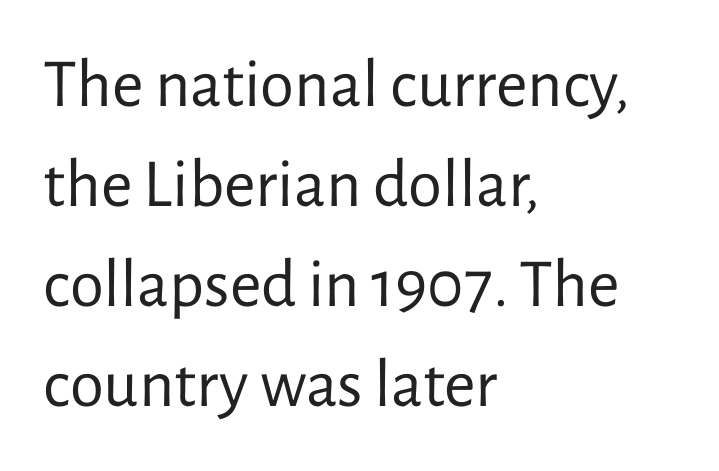
{"serif": "no", "italic": "no", "bold": "no", "weight": "regular", "width": "normal", "stroke_contrast": "low", "x_height": "medium", "monospaced": "no", "underline": "no", "align": "left", "line_spacing": "normal", "line_spacing_ratio": 1.45, "letter_spacing": "normal", "letter_spacing_em": 0.0, "glyph_px": 69}
